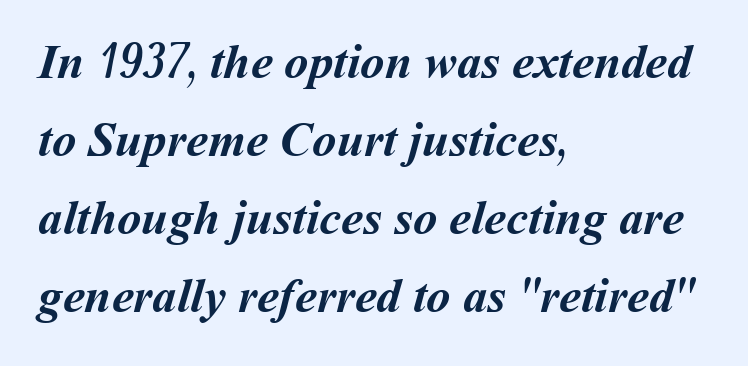
{"bold": "yes", "weight": "semibold", "width": "normal", "stroke_contrast": "medium", "x_height": "medium", "monospaced": "no", "underline": "no", "align": "left", "line_spacing": "normal", "line_spacing_ratio": 1.59, "letter_spacing": "normal", "letter_spacing_em": 0.0, "glyph_px": 49}
